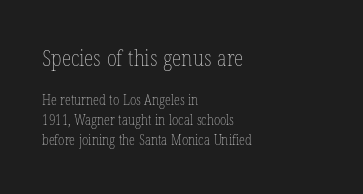
Q: Is the text bold? A: No.
Q: Is the text italic (slanted)? A: No, it is upright.
Q: Is the text underlined? A: No.
Q: How is the paragraph aligned? A: Left-aligned.
Q: Is the spacing between letters normal or unusually wide? A: Normal.
Q: Is the spacing between lines tight, normal or loose? A: Normal.
Q: Which block of text is set in a larger size, the first (top) or the second (bottom)? A: The first (top) one.
